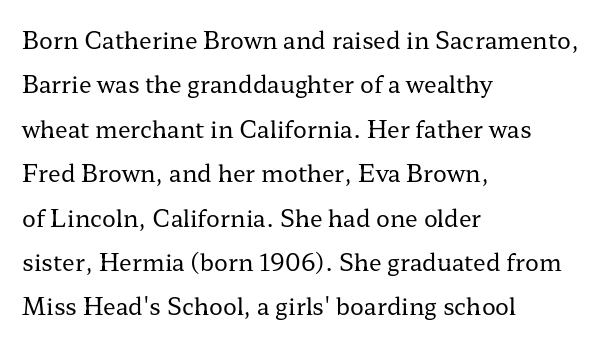
The image shows 23 px text type, upright; set left-aligned, loose line spacing (1.93x), normal letter spacing, not underlined.
